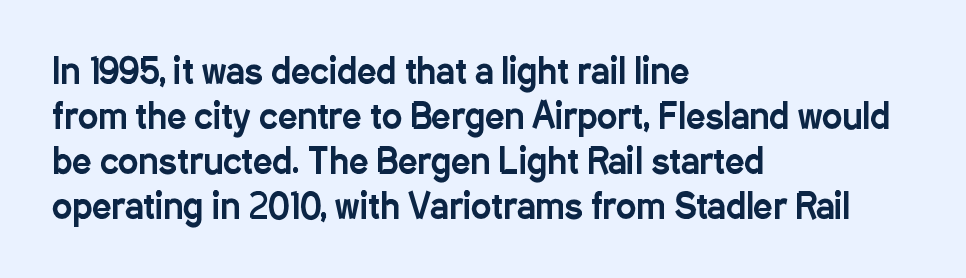
Left-aligned paragraph, ragged on the right. Ordinary non-slanted type is in use. Type style note: lacks serifs. The block of text has a typical density, with ordinary space between rows. Spacing verdict: proportional, widths tailored to each character. Only glyphs here, with clear space below each row.
